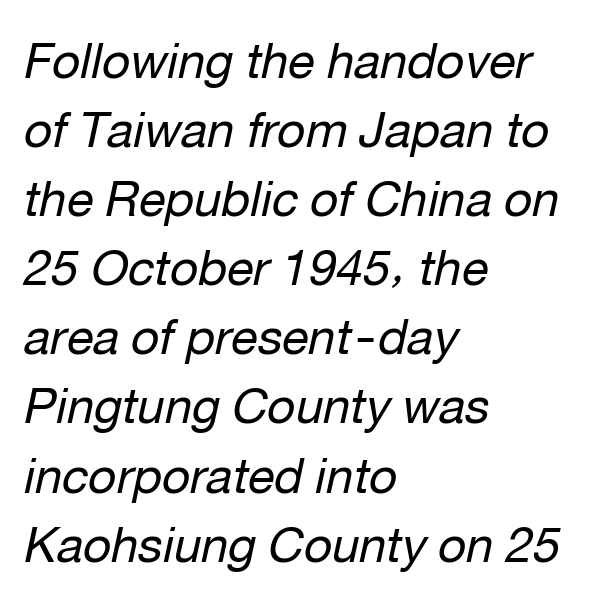
Leading: standard. Does extra space separate the letters? No, they use regular spacing. The face looks like a standard text weight, possibly lighter. Horizontally, the lines are justified to the leading edge only.
